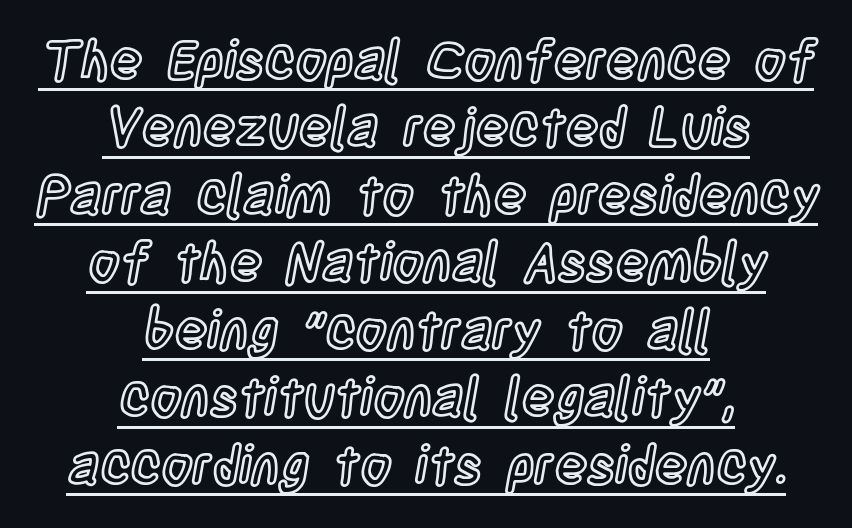
Spacing verdict: proportional, widths tailored to each character. This sample uses plain, unmodified letter spacing. This sample carries an underscore along the baseline area.
